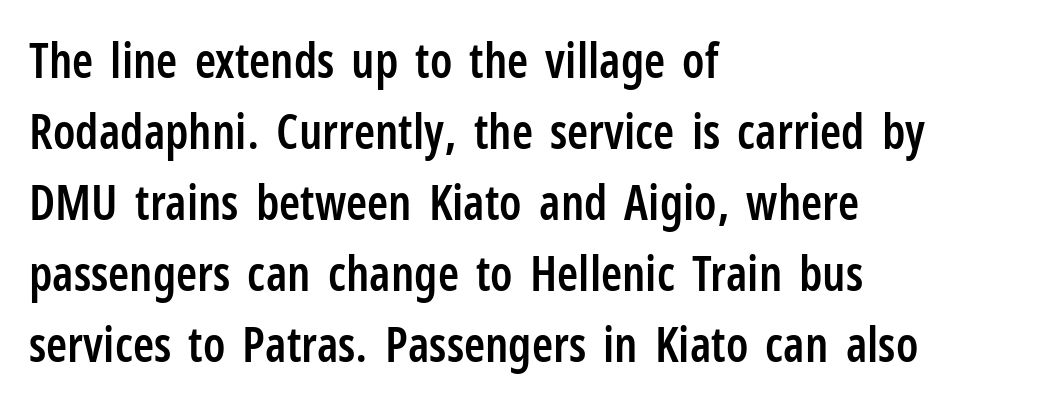
{"serif": "no", "italic": "no", "bold": "semi", "weight": "semibold", "width": "condensed", "stroke_contrast": "low", "x_height": "medium", "monospaced": "no", "underline": "no", "align": "left", "line_spacing": "normal", "line_spacing_ratio": 1.48, "letter_spacing": "normal", "letter_spacing_em": 0.0, "glyph_px": 48}
